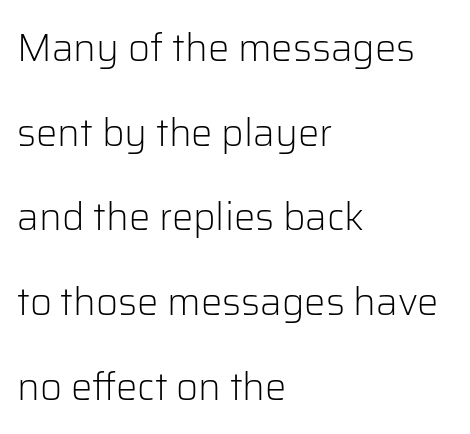
The image shows 38 px light sans-serif type, upright; set left-aligned, loose line spacing (2.23x), normal letter spacing, not underlined; low stroke contrast and a medium x-height.
